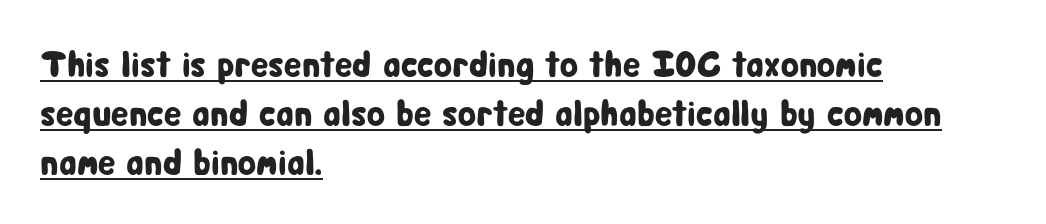
Words appear dense and cohesive because spacing is normal. Spacing verdict: proportional, widths tailored to each character. These lines are composed in type without serifs. The rendering anchors every line to the left-hand side. These lines were composed using upright roman letters. Rows of type keep a routine distance in the vertical direction.
